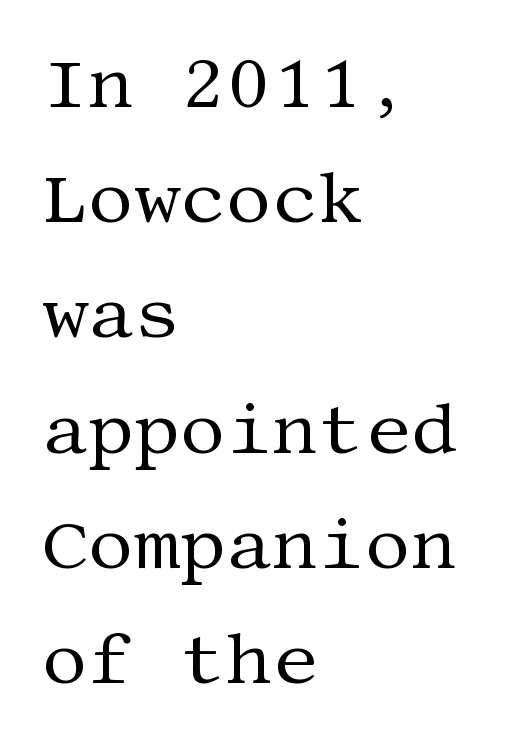
{"serif": "yes", "italic": "no", "bold": "no", "weight": "regular", "width": "normal", "stroke_contrast": "medium", "x_height": "large", "underline": "no", "align": "left", "line_spacing": "normal", "line_spacing_ratio": 1.6, "letter_spacing": "normal", "letter_spacing_em": 0.0, "glyph_px": 72}
